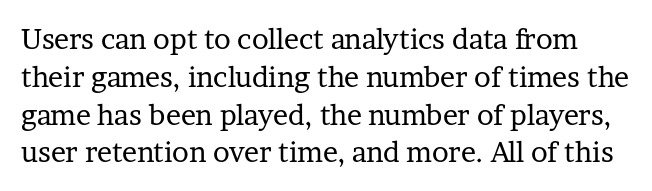
Character widths vary here, with narrow letters taking less room than wide ones. This rendering features lettering with no underline. In terms of leading, this rendering sits right in the middle. Italic? Not at all — the glyphs are vertical. Old-style or modern, the face here clearly has serifs.
